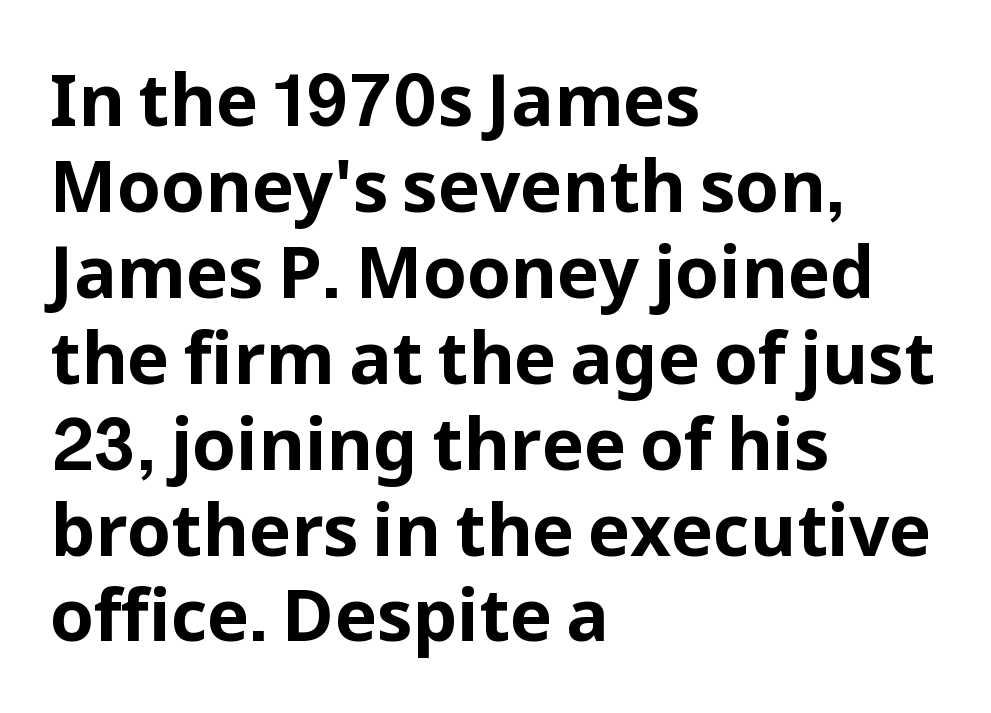
What stands out about the letter spacing? Nothing — it is the standard amount. Nothing sits at the stroke ends, so this counts as sans-serif. The compositor pushed each line to the left boundary. This sample uses an upright cut, with every glyph sitting square on the baseline.
